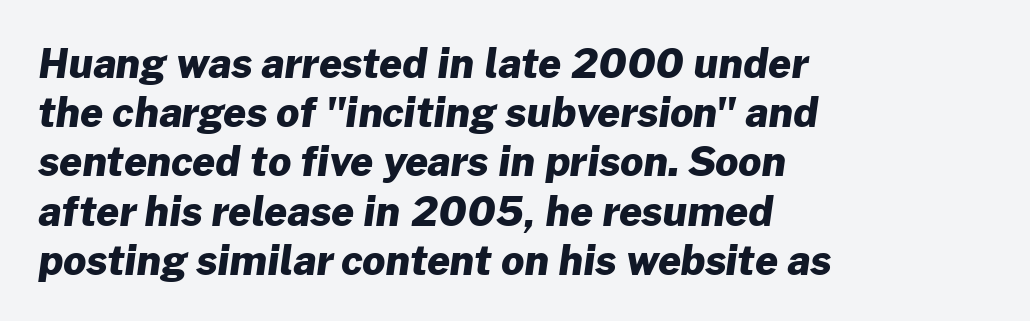
To sum up the face: it is a sans, with no serifs. The foot of each line stays bare and open. You could call the tracking neutral — neither tight nor loose. Do the characters align in a grid? No, the font is proportional. As a designer I'd log this as weight 700, bold.
